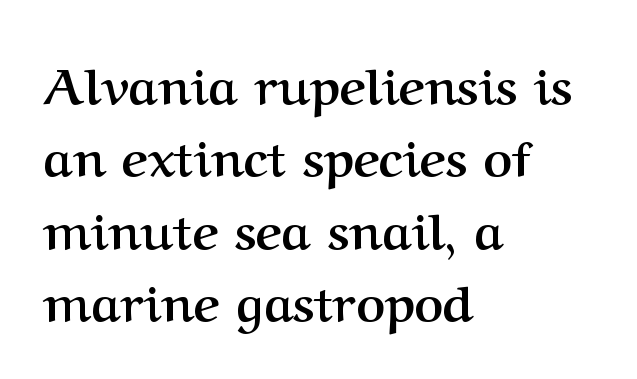
This rendering employs a face with finishing strokes, i.e., a serif. Typographic density is high because the face is bold. Compared with typical paragraphs, the rows here are spaced about the same. Spacing verdict: proportional, widths tailored to each character. The letterforms sit shoulder to shoulder at normal distance.
